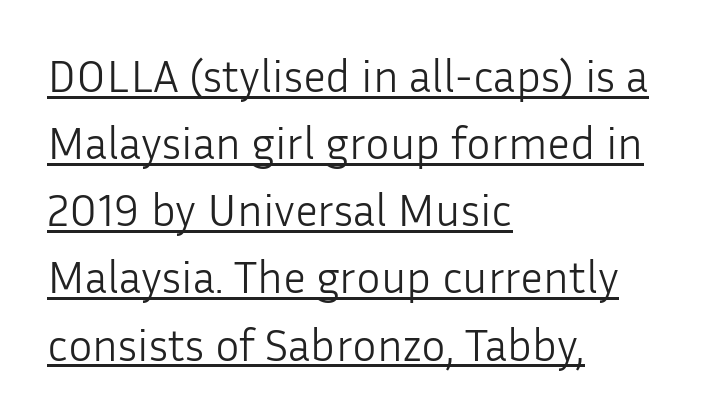
Each stroke keeps to a modest, everyday thickness or less. In terms of letterspacing, this is plain default setting. This rendering employs a face without finishing strokes, i.e., a sans-serif. Tall strokes in this sample are plumb rather than angled. Students, observe: this is what conventionally led text looks like. Is this a fixed-width face? No — the glyphs have proportional, varying widths.
